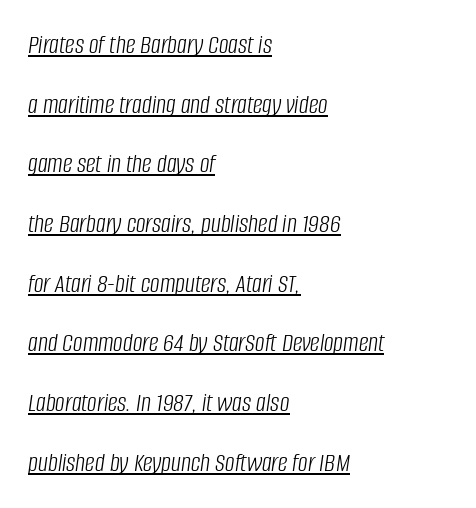
The image shows 27 px text type, italic (leaning right); set left-aligned, loose line spacing (2.21x), normal letter spacing, underlined.
